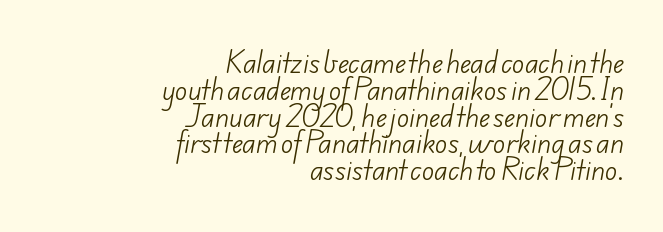
Q: Is the text bold? A: No.
Q: Is the text underlined? A: No.
Q: How is the paragraph aligned? A: Right-aligned.
Q: Is the spacing between letters normal or unusually wide? A: Normal.
Q: Is the spacing between lines tight, normal or loose? A: Tight.
